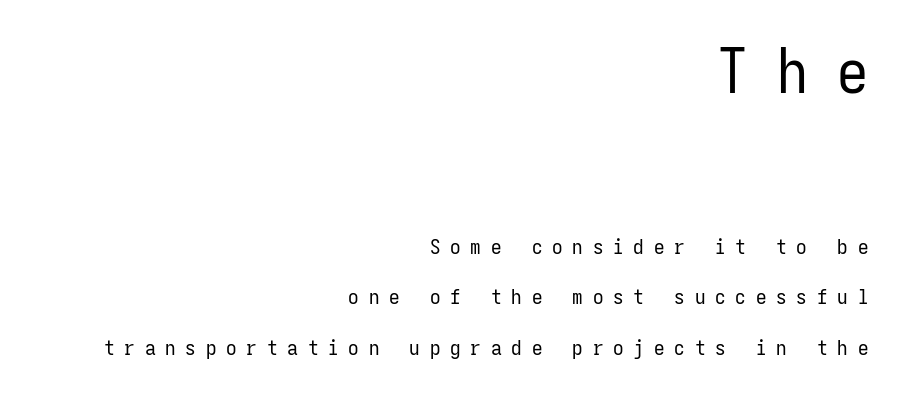
{"serif": "no", "italic": "no", "bold": "no", "weight": "regular", "width": "condensed", "stroke_contrast": "low", "x_height": "medium", "monospaced": "yes", "underline": "no", "align": "right", "line_spacing": "loose", "line_spacing_ratio": 2.42, "letter_spacing": "wide", "letter_spacing_em": 0.47, "larger_block": "first", "size_ratio": 2.95, "glyph_px": 62}
